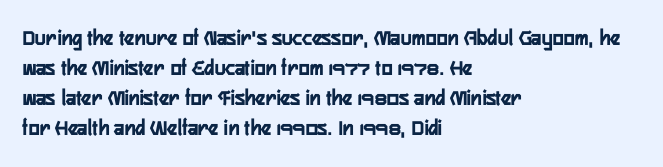
{"italic": "no", "underline": "no", "align": "left", "line_spacing": "normal", "line_spacing_ratio": 1.31, "letter_spacing": "normal", "letter_spacing_em": 0.0, "glyph_px": 23}
